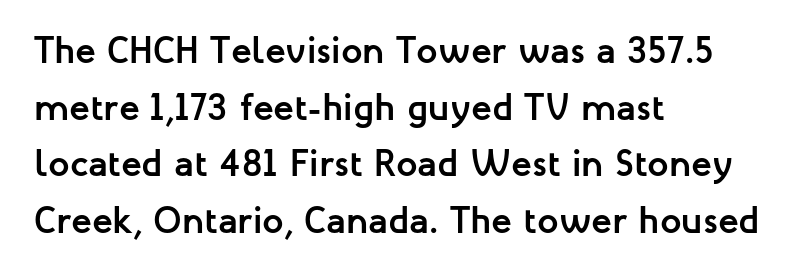
The image shows 38 px semibold sans-serif type, upright; set left-aligned, normal line spacing (1.49x), normal letter spacing, not underlined; low stroke contrast and a medium x-height.
